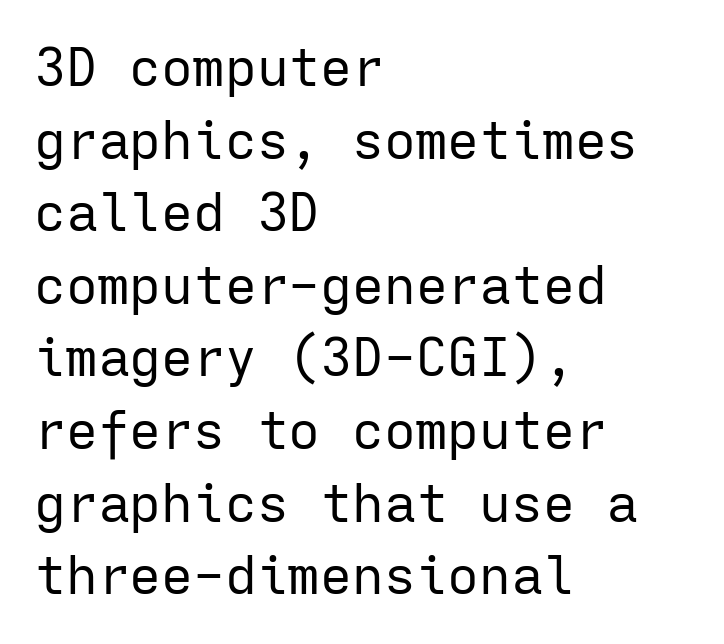
The image shows 53 px regular-weight sans-serif type, upright, monospaced; set left-aligned, normal line spacing (1.37x), normal letter spacing, not underlined; low stroke contrast and a medium x-height.
